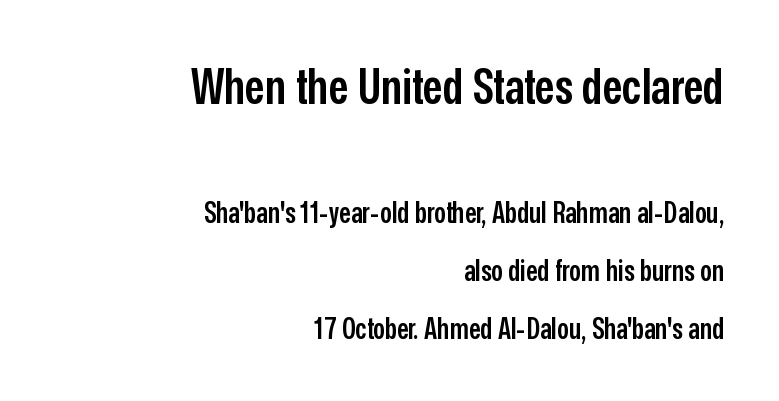
Words appear dense and cohesive because spacing is normal. Quick note: not italic, upright. Letters rest on an invisible, unmarked baseline. The glyphs have the mass of a demibold cut, below bold. Each letter's strokes conclude bluntly, with no projecting serifs. Which of the two is more prominent by size? The first, at the top.
